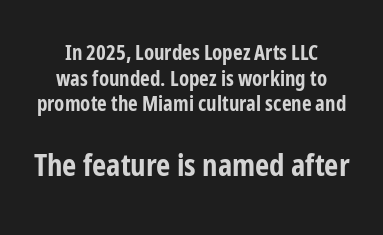
Q: Is the text bold? A: Yes.
Q: Is the text italic (slanted)? A: No, it is upright.
Q: Is the typeface a serif or a sans-serif typeface? A: Sans-serif.
Q: Is the text underlined? A: No.
Q: How is the paragraph aligned? A: Centered.
Q: Is the spacing between letters normal or unusually wide? A: Normal.
Q: Which block of text is set in a larger size, the first (top) or the second (bottom)? A: The second (bottom) one.
Q: Width (condensed, normal, or wide)? A: Condensed.
Q: Stroke contrast? A: Low.
Q: x-height? A: Medium.
Q: Monospaced? A: No.
